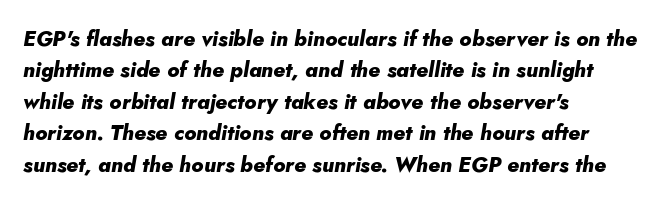
The image shows 21 px bold type, italic (leaning right); set left-aligned, normal line spacing (1.5x), normal letter spacing, not underlined.
